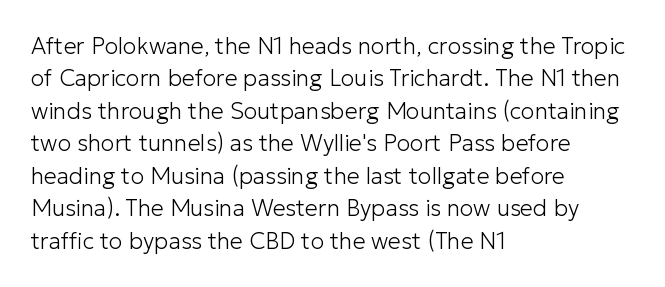
Q: Is the text bold? A: No.
Q: Is the text italic (slanted)? A: No, it is upright.
Q: Is the text underlined? A: No.
Q: How is the paragraph aligned? A: Left-aligned.
Q: Is the spacing between letters normal or unusually wide? A: Normal.
Q: Is the spacing between lines tight, normal or loose? A: Normal.
